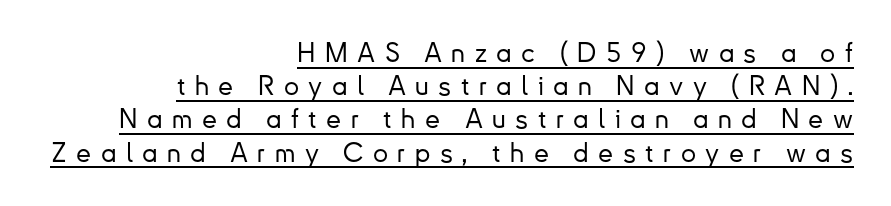
The image shows 27 px text type, upright; set right-aligned, line spacing 1.23x, unusually wide letter spacing (+0.35 em), underlined.
